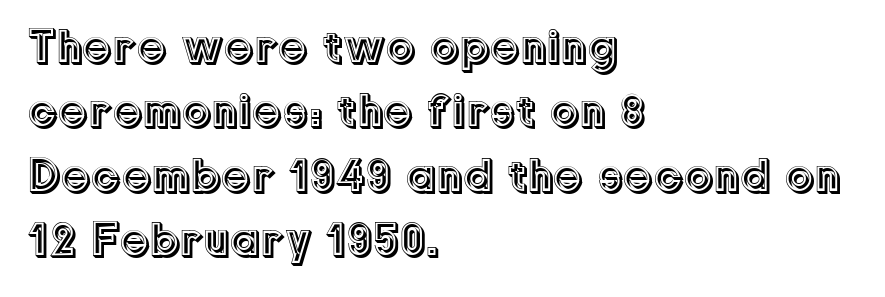
The typesetter chose a ragged-right arrangement here. The block of text has a typical density, with ordinary space between rows. Glyph-to-glyph distance matches everyday printed text. Note the varied advance widths — an 'i' is clearly narrower than an 'm'. The string is rendered with underlining switched off.
